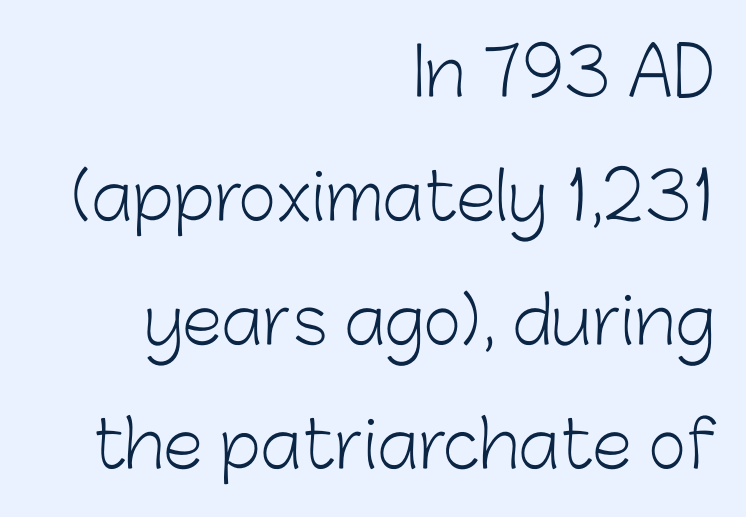
Q: Is the text bold? A: No.
Q: Is the text italic (slanted)? A: No, it is upright.
Q: Is the typeface a serif or a sans-serif typeface? A: Sans-serif.
Q: Is the text underlined? A: No.
Q: How is the paragraph aligned? A: Right-aligned.
Q: Is the spacing between letters normal or unusually wide? A: Normal.
Q: Is the spacing between lines tight, normal or loose? A: Loose.
Q: Width (condensed, normal, or wide)? A: Normal.
Q: Stroke contrast? A: Low.
Q: x-height? A: Medium.
Q: Monospaced? A: No.
